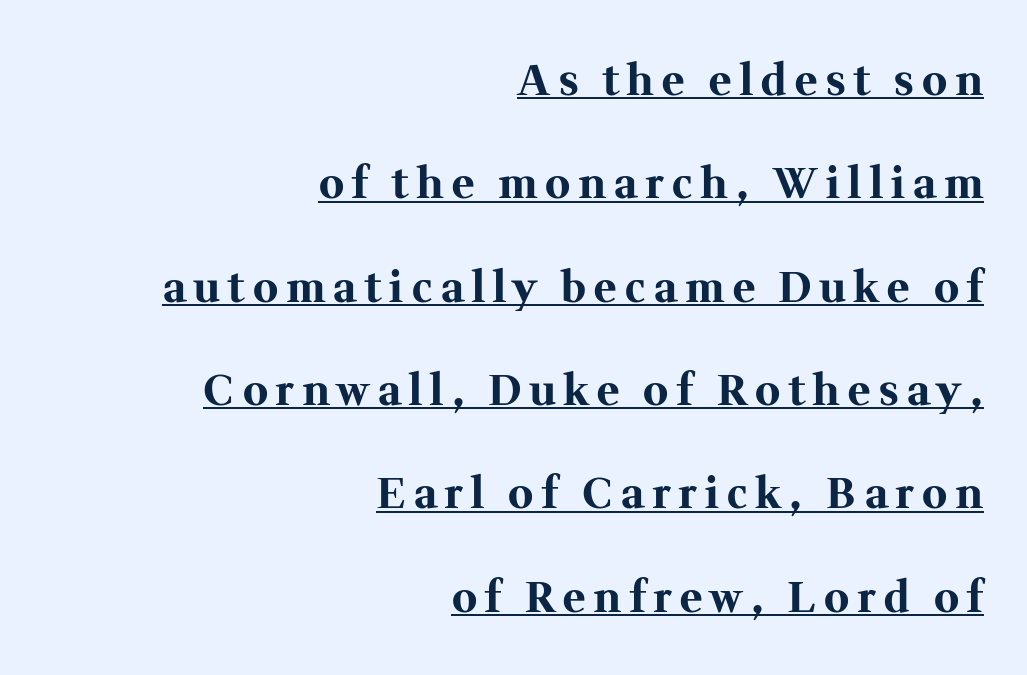
The leading is generous, giving the passage an open texture. The rendering uses the underline text-decoration. The font's upright variant was chosen for this text. Spacing verdict: proportional, widths tailored to each character. Is this a sans? No — the strokes have serifs. The lines in this sample share a right terminus and differ only in where they begin.
